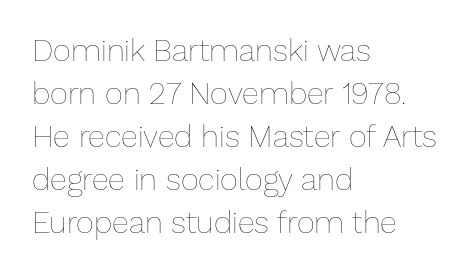
Q: Is the text bold? A: No.
Q: Is the text italic (slanted)? A: No, it is upright.
Q: Is the text underlined? A: No.
Q: How is the paragraph aligned? A: Left-aligned.
Q: Is the spacing between letters normal or unusually wide? A: Normal.
Q: Is the spacing between lines tight, normal or loose? A: Normal.
Q: Width (condensed, normal, or wide)? A: Normal.
Q: Stroke contrast? A: Low.
Q: x-height? A: Medium.
Q: Monospaced? A: No.
